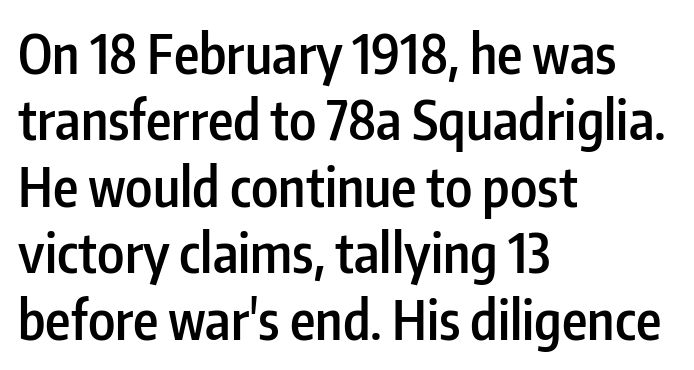
Q: Is the text bold? A: Semi-bold.
Q: Is the text italic (slanted)? A: No, it is upright.
Q: Is the typeface a serif or a sans-serif typeface? A: Sans-serif.
Q: Is the text underlined? A: No.
Q: How is the paragraph aligned? A: Left-aligned.
Q: Is the spacing between letters normal or unusually wide? A: Normal.
Q: Width (condensed, normal, or wide)? A: Condensed.
Q: Stroke contrast? A: Low.
Q: x-height? A: Medium.
Q: Monospaced? A: No.
